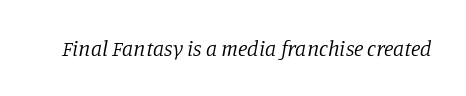
Q: Is the text bold? A: No.
Q: Is the text italic (slanted)? A: Yes, it leans right by about 11 degrees.
Q: Is the text underlined? A: No.
Q: Is the spacing between letters normal or unusually wide? A: Normal.
